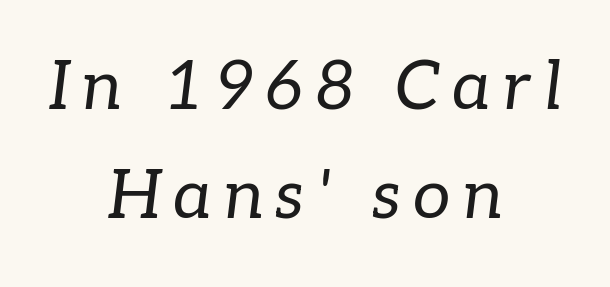
{"serif": "yes", "italic": "yes", "lean": "right", "slant_degrees": 7, "bold": "no", "weight": "regular", "width": "normal", "stroke_contrast": "low", "x_height": "medium", "monospaced": "no", "underline": "no", "align": "center", "line_spacing": "normal", "line_spacing_ratio": 1.63, "glyph_px": 67}
